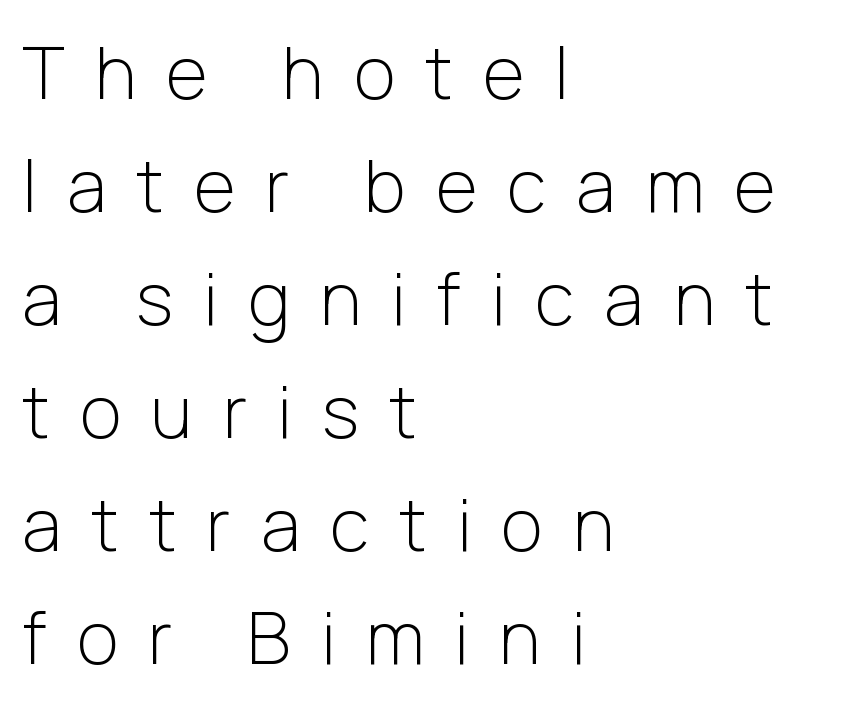
The image shows 72 px light sans-serif type, upright; set left-aligned, normal line spacing (1.57x), unusually wide letter spacing (+0.42 em), not underlined; low stroke contrast and a medium x-height.
